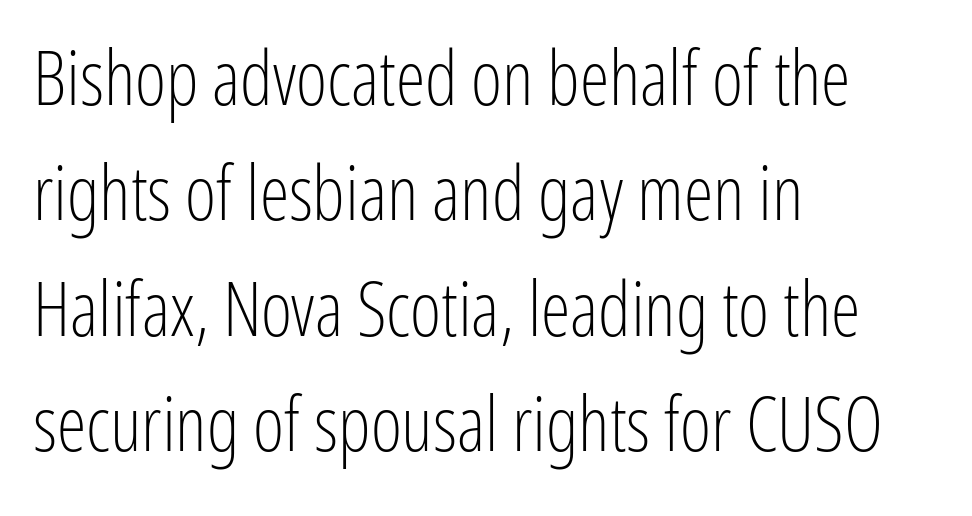
{"serif": "no", "italic": "no", "bold": "no", "weight": "light", "width": "condensed", "stroke_contrast": "low", "x_height": "medium", "monospaced": "no", "underline": "no", "align": "left", "line_spacing": "normal", "line_spacing_ratio": 1.54, "letter_spacing": "normal", "letter_spacing_em": 0.0, "glyph_px": 75}
